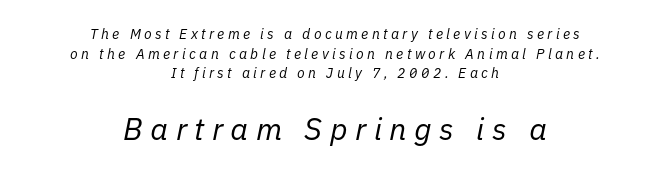
{"italic": "yes", "lean": "right", "slant_degrees": 11, "bold": "no", "weight": "regular", "width": "normal", "stroke_contrast": "low", "x_height": "medium", "monospaced": "no", "underline": "no", "align": "center", "line_spacing": "normal", "line_spacing_ratio": 1.41, "letter_spacing": "wide", "letter_spacing_em": 0.24, "larger_block": "second", "size_ratio": 2.21, "glyph_px": 31}
